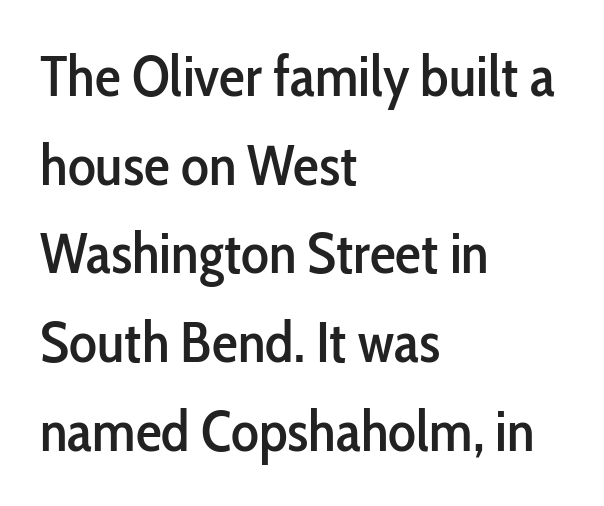
Visually the block forms a straight wall on the left and a jagged coastline on the right. Upright lettering throughout. The strip under each line holds only bare page. Nobody touched the tracking dial on this one.
